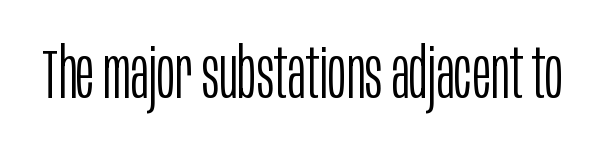
The image shows 70 px light, condensed sans-serif type, upright; set normal letter spacing, not underlined; low stroke contrast and a large x-height.
